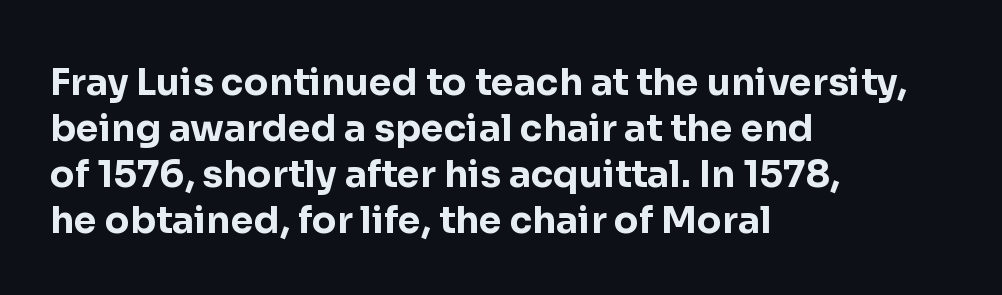
The image shows 37 px bold sans-serif type, upright; set left-aligned, line spacing 1.24x, normal letter spacing, not underlined; low stroke contrast and a medium x-height.
